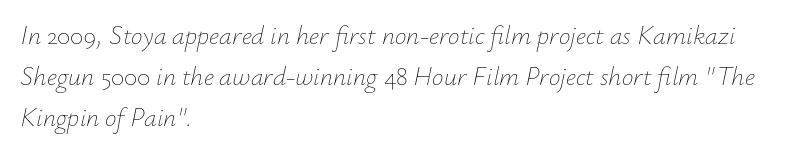
{"italic": "yes", "lean": "right", "slant_degrees": 12, "bold": "no", "underline": "no", "align": "left", "line_spacing": "normal", "line_spacing_ratio": 1.57, "letter_spacing": "normal", "letter_spacing_em": 0.0, "glyph_px": 26}
